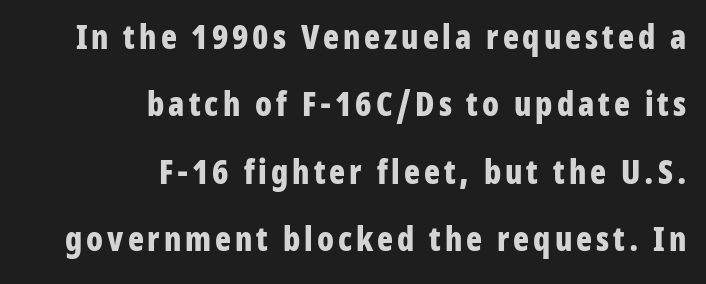
The image shows 33 px bold, condensed sans-serif type, upright; set right-aligned, loose line spacing (2.04x), not underlined; low stroke contrast and a medium x-height.
